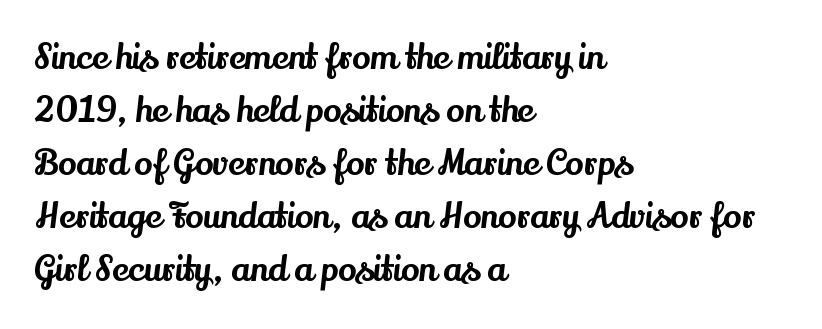
{"serif": "yes", "width": "normal", "stroke_contrast": "medium", "x_height": "small", "monospaced": "no", "underline": "no", "align": "left", "line_spacing": "normal", "line_spacing_ratio": 1.56, "letter_spacing": "normal", "letter_spacing_em": 0.0, "glyph_px": 34}
